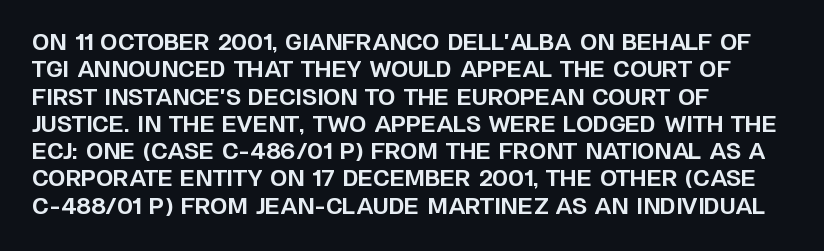
Q: Is the text bold? A: Yes.
Q: Is the text italic (slanted)? A: No, it is upright.
Q: Is the text underlined? A: No.
Q: How is the paragraph aligned? A: Left-aligned.
Q: Is the spacing between letters normal or unusually wide? A: Normal.
